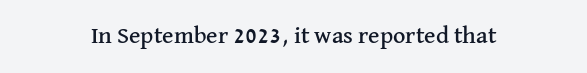
Observe the ordinary spacing: letters are neighbours, not strangers. Underline: absent. Rendered with straight, roman letterforms.
